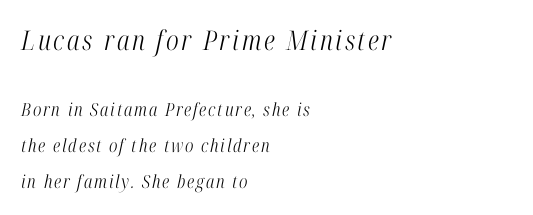
{"italic": "yes", "lean": "right", "slant_degrees": 12, "bold": "no", "underline": "no", "align": "left", "line_spacing": "loose", "line_spacing_ratio": 1.99, "larger_block": "first", "size_ratio": 1.5, "glyph_px": 27}
